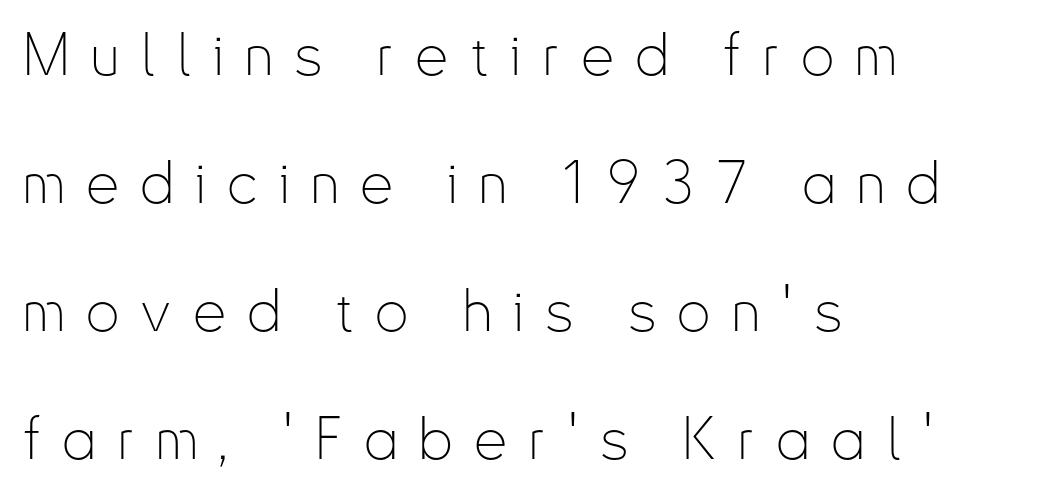
{"serif": "no", "italic": "no", "bold": "no", "weight": "thin", "width": "condensed", "stroke_contrast": "low", "x_height": "small", "monospaced": "no", "underline": "no", "align": "left", "line_spacing": "loose", "line_spacing_ratio": 2.17, "letter_spacing": "wide", "letter_spacing_em": 0.36, "glyph_px": 59}
